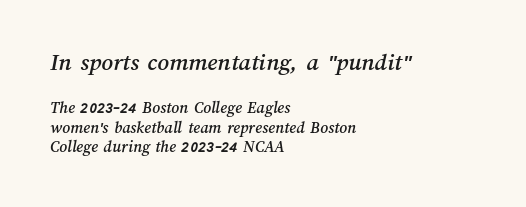
Q: Is the text underlined? A: No.
Q: How is the paragraph aligned? A: Left-aligned.
Q: Is the spacing between letters normal or unusually wide? A: Normal.
Q: Which block of text is set in a larger size, the first (top) or the second (bottom)? A: The first (top) one.
